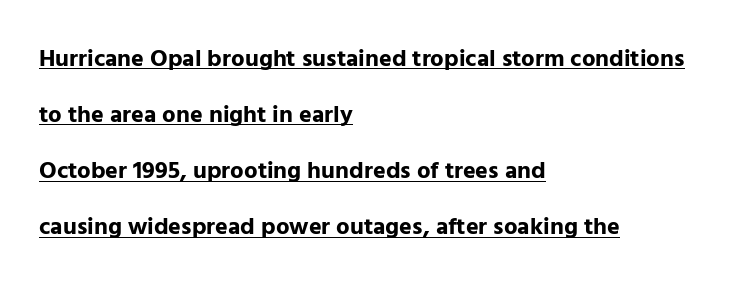
Q: Is the text bold? A: Yes.
Q: Is the text italic (slanted)? A: No, it is upright.
Q: Is the text underlined? A: Yes.
Q: How is the paragraph aligned? A: Left-aligned.
Q: Is the spacing between letters normal or unusually wide? A: Normal.
Q: Is the spacing between lines tight, normal or loose? A: Loose.
